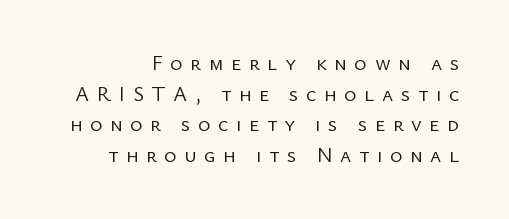
The letters look calm and open, with moderate or lighter stems. Check the space under the baseline: it is left empty. Ascenders rise straight up at ninety degrees. The passage shown stacks its lines at a standard gap. How are the letters spaced? Widely, with obvious added tracking.
